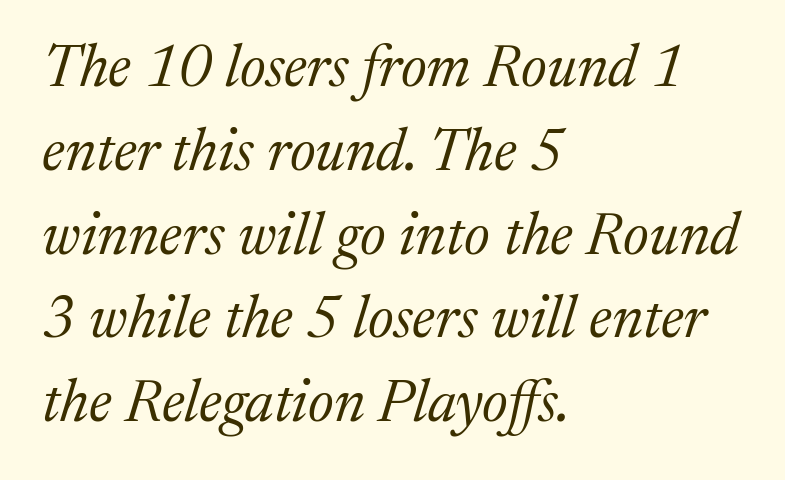
The text block is weighted toward the left margin, trailing off unevenly rightward. The weight tops out at a normal text grade. The passage shown is typed in a proportional face where columns would drift. Does the type have serifs? Yes, each stem ends in a small foot.
